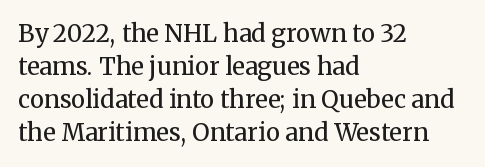
Horizontally, the lines are justified to the leading edge only. A roman cut, with each character standing at attention. The lines sit at an ordinary, default distance from one another. The font sits on the lighter half of the weight spectrum, regular included. Just letters on the line, the space beneath them empty. Standard letterfit; no display-style spreading of the glyphs.
